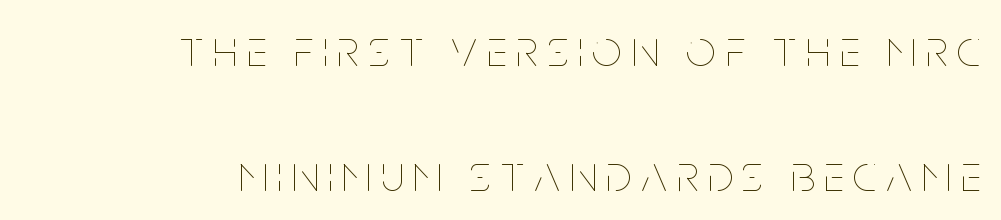
Q: Is the text bold? A: No.
Q: Is the text italic (slanted)? A: No, it is upright.
Q: Is the text underlined? A: No.
Q: How is the paragraph aligned? A: Right-aligned.
Q: Is the spacing between lines tight, normal or loose? A: Loose.
Q: Width (condensed, normal, or wide)? A: Condensed.
Q: Stroke contrast? A: Low.
Q: x-height? A: Large.
Q: Monospaced? A: No.
